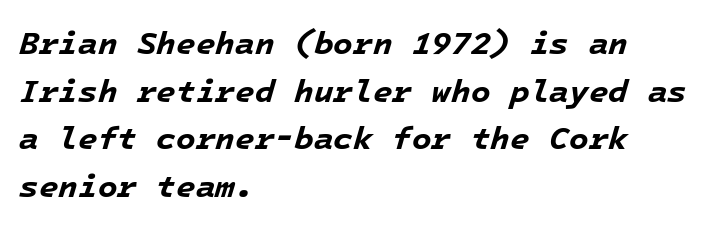
The gaps between neighbouring characters are ordinary and unremarkable. Is the block centered? No — it sits flush against the left margin. Thick stems and heavy bowls — unmistakably bold. Only glyphs here, with clear space below each row.
